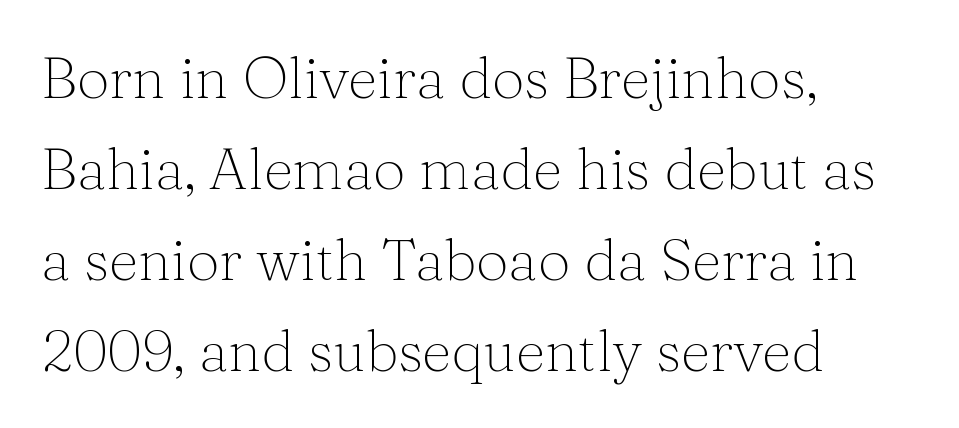
Q: Is the text bold? A: No.
Q: Is the text italic (slanted)? A: No, it is upright.
Q: Is the typeface a serif or a sans-serif typeface? A: Serif.
Q: Is the text underlined? A: No.
Q: How is the paragraph aligned? A: Left-aligned.
Q: Is the spacing between letters normal or unusually wide? A: Normal.
Q: Is the spacing between lines tight, normal or loose? A: Normal.
Q: Width (condensed, normal, or wide)? A: Normal.
Q: Stroke contrast? A: Medium.
Q: x-height? A: Medium.
Q: Monospaced? A: No.
